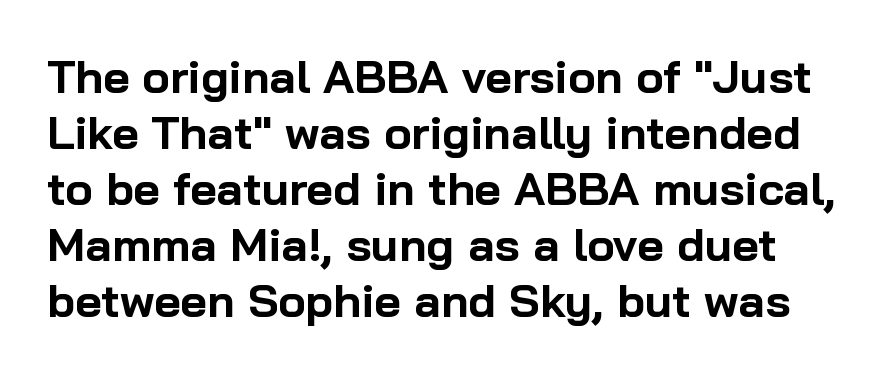
{"serif": "no", "italic": "no", "bold": "yes", "weight": "bold", "width": "normal", "stroke_contrast": "low", "x_height": "medium", "monospaced": "no", "underline": "no", "line_spacing_ratio": 1.22, "letter_spacing": "normal", "letter_spacing_em": 0.0, "glyph_px": 46}
